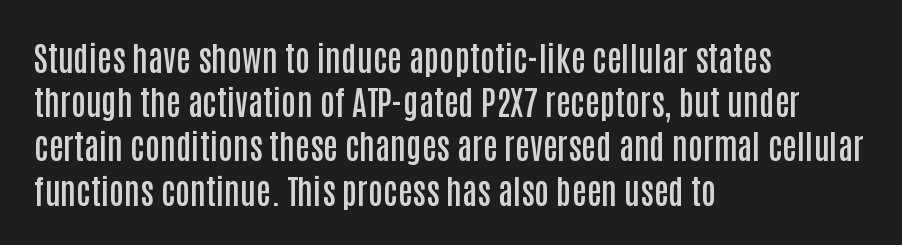
{"serif": "no", "italic": "no", "bold": "semi", "weight": "semibold", "width": "condensed", "stroke_contrast": "low", "x_height": "large", "monospaced": "no", "underline": "no", "align": "left", "line_spacing": "normal", "line_spacing_ratio": 1.34, "letter_spacing": "normal", "letter_spacing_em": 0.0, "glyph_px": 33}
